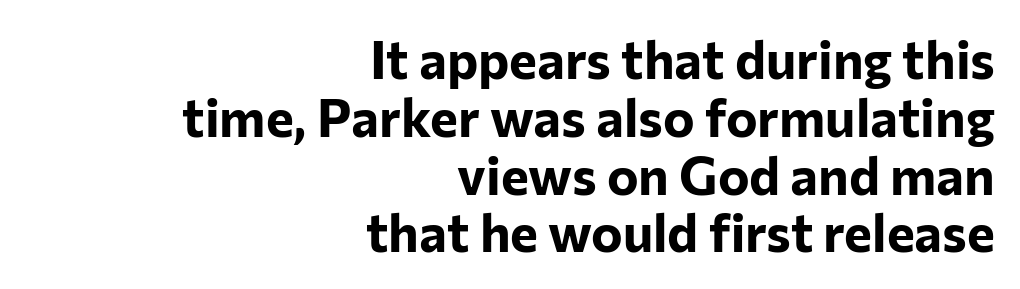
Looks like regular typesetting: each glyph gets only the width it needs. Regarding leading, the lines here are crowded together. Which margin do the lines hug? The right one — the left edge is uneven. The designer went with a sans here, leaving each stem footless.
